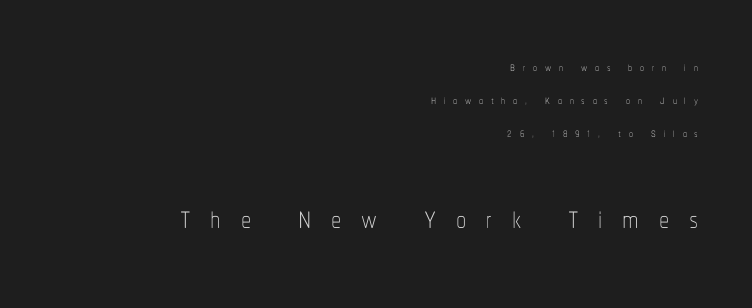
{"italic": "no", "bold": "no", "weight": "thin", "width": "condensed", "stroke_contrast": "low", "x_height": "medium", "monospaced": "no", "underline": "no", "align": "right", "line_spacing": "loose", "line_spacing_ratio": 2.07, "letter_spacing": "wide", "letter_spacing_em": 0.48, "larger_block": "second", "size_ratio": 2.56, "glyph_px": 41}
